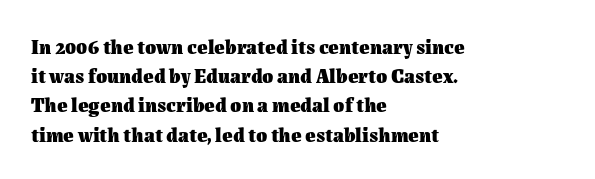
{"italic": "no", "bold": "yes", "underline": "no", "align": "left", "line_spacing": "normal", "line_spacing_ratio": 1.46, "letter_spacing": "normal", "letter_spacing_em": 0.0, "glyph_px": 20}
